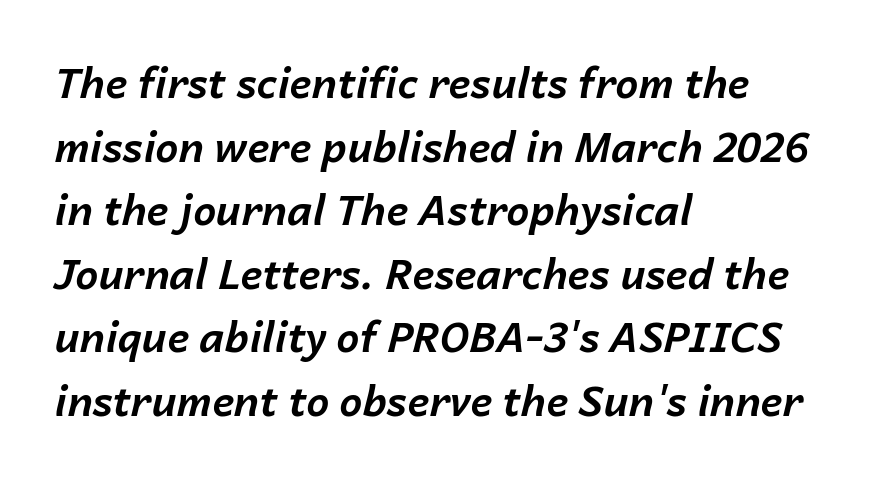
A bare baseline throughout the passage. Style check: oblique. Tracking value appears to be zero — textbook default spacing. The space between consecutive lines is moderate.
